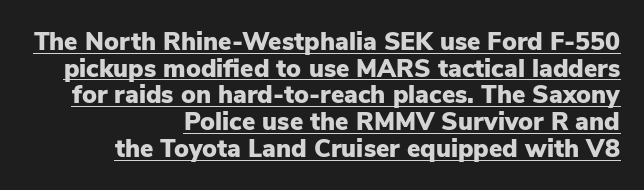
The image shows 25 px bold type, upright; set right-aligned, tight line spacing (1.07x), normal letter spacing, underlined.
